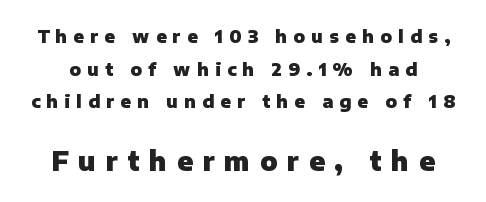
Q: Is the text bold? A: Yes.
Q: Is the text italic (slanted)? A: No, it is upright.
Q: Is the text underlined? A: No.
Q: Is the spacing between letters normal or unusually wide? A: Unusually wide.
Q: Is the spacing between lines tight, normal or loose? A: Loose.
Q: Which block of text is set in a larger size, the first (top) or the second (bottom)? A: The second (bottom) one.
